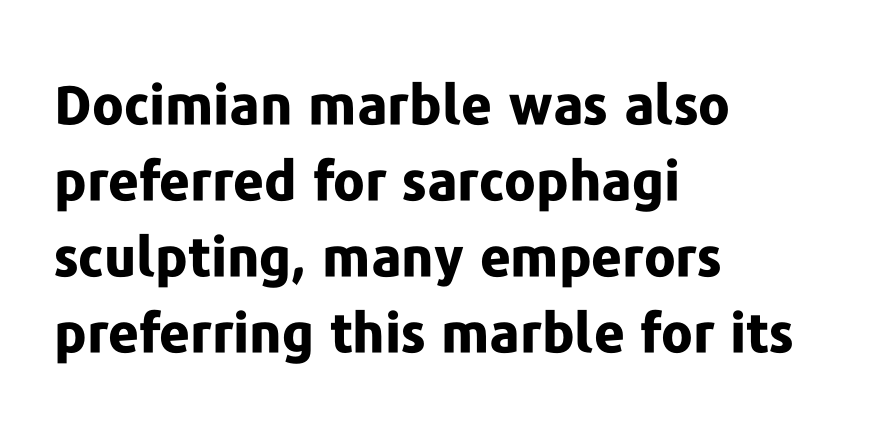
The sample has been set heavy, in full bold. A sans-serif font was chosen for this passage. Posture: vertical. A normal amount of white space separates one row of letters from the next. Decoration check: the copy has no underline.
